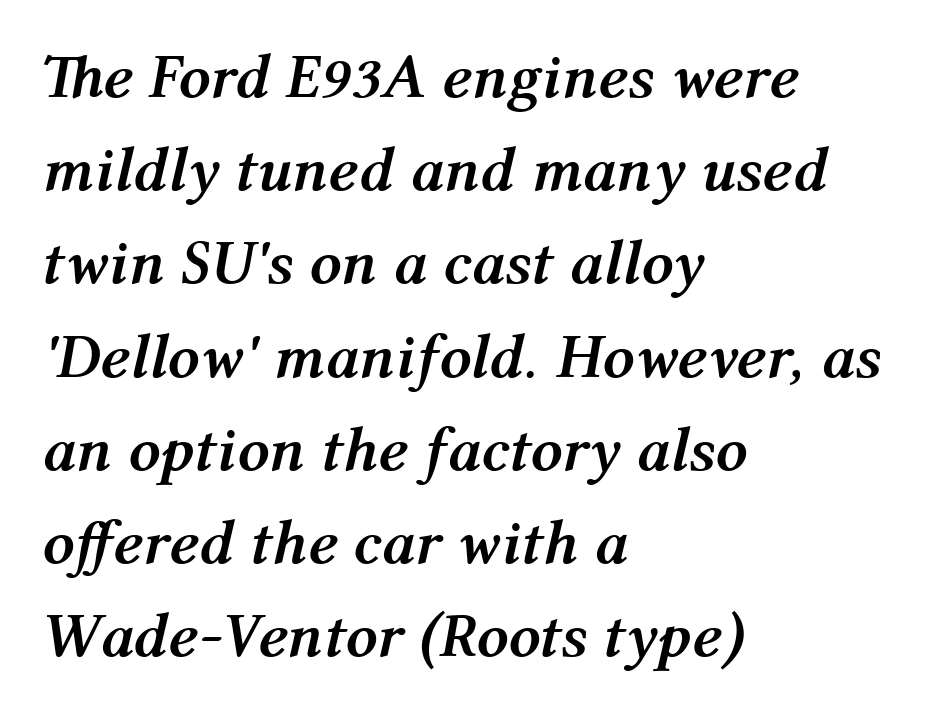
{"italic": "yes", "lean": "right", "slant_degrees": 12, "bold": "yes", "weight": "semibold", "width": "normal", "stroke_contrast": "medium", "x_height": "medium", "monospaced": "no", "underline": "no", "align": "left", "line_spacing": "normal", "line_spacing_ratio": 1.48, "letter_spacing": "normal", "letter_spacing_em": 0.0, "glyph_px": 63}
